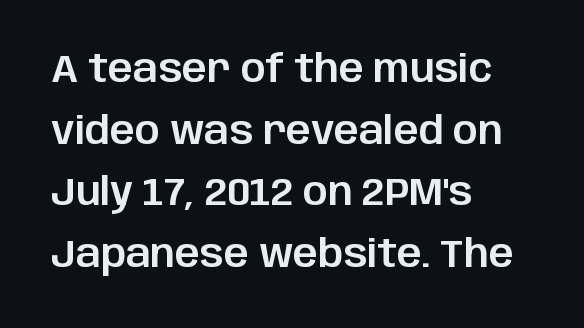
{"serif": "no", "italic": "no", "width": "normal", "stroke_contrast": "low", "x_height": "large", "monospaced": "no", "underline": "no", "align": "left", "line_spacing": "normal", "line_spacing_ratio": 1.58, "letter_spacing": "normal", "letter_spacing_em": 0.0, "glyph_px": 39}
